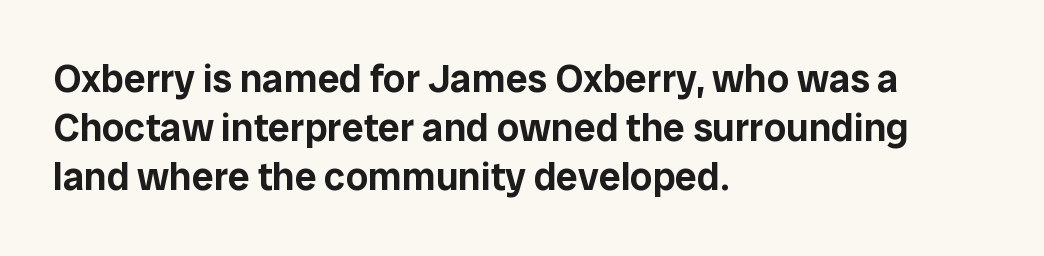
The image shows 39 px sans-serif type, upright; set left-aligned, normal line spacing (1.26x), normal letter spacing, not underlined; low stroke contrast and a medium x-height.
